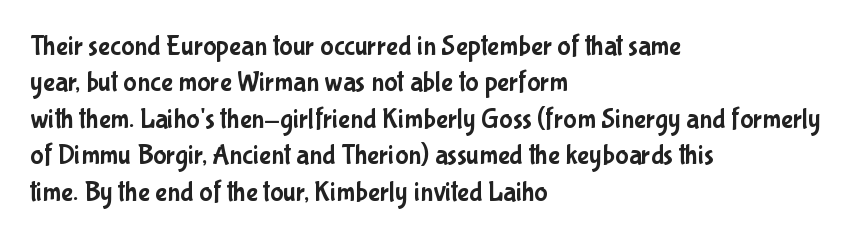
The image shows 28 px condensed sans-serif type, upright; set left-aligned, normal line spacing (1.3x), normal letter spacing, not underlined; low stroke contrast and a medium x-height.
